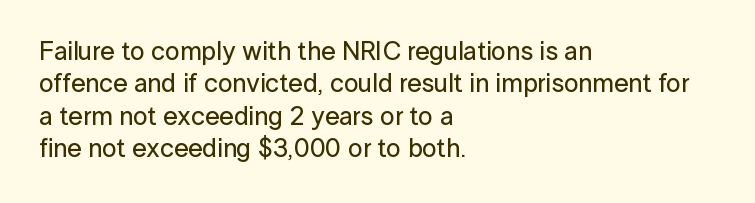
Q: Is the text italic (slanted)? A: No, it is upright.
Q: Is the text underlined? A: No.
Q: How is the paragraph aligned? A: Left-aligned.
Q: Is the spacing between letters normal or unusually wide? A: Normal.
Q: Is the spacing between lines tight, normal or loose? A: Normal.
